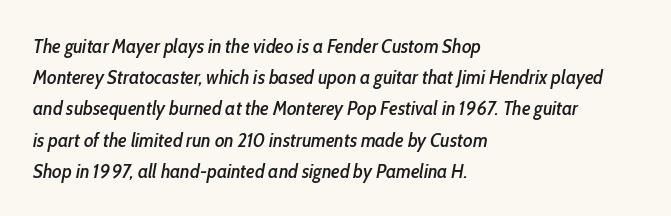
{"italic": "yes", "lean": "right", "slant_degrees": 10, "underline": "no", "align": "left", "line_spacing": "normal", "line_spacing_ratio": 1.56, "letter_spacing": "normal", "letter_spacing_em": 0.0, "glyph_px": 20}
